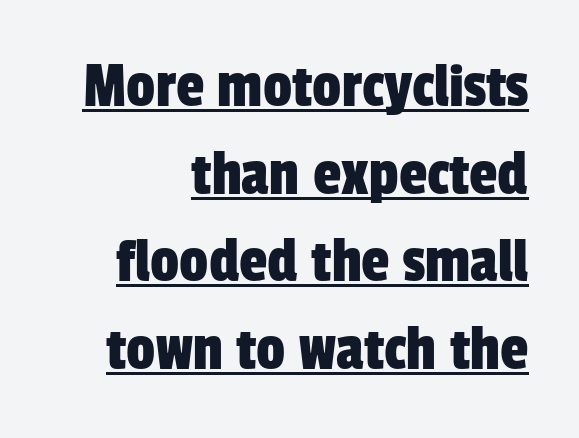
Observe the absence of serifs on each vertical stroke in this sample. Descenders here cross a horizontal rule under the line. A typesetter would call this zero additional tracking. The paragraph shown leans on its right margin. Each new line begins a customary step beneath the previous one.
